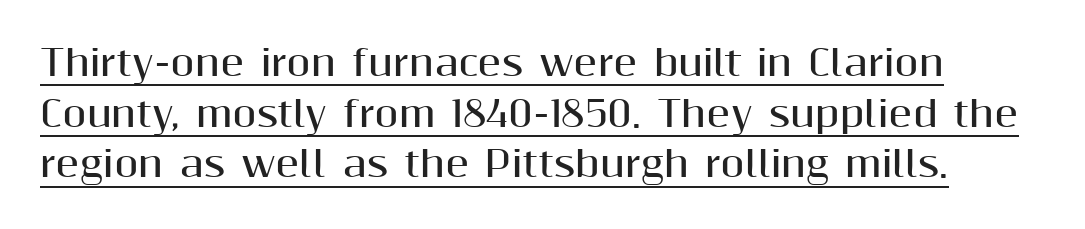
{"serif": "no", "italic": "no", "bold": "yes", "weight": "bold", "width": "normal", "stroke_contrast": "medium", "x_height": "medium", "monospaced": "no", "underline": "yes", "align": "left", "line_spacing": "normal", "line_spacing_ratio": 1.45, "letter_spacing": "normal", "letter_spacing_em": 0.0, "glyph_px": 35}
